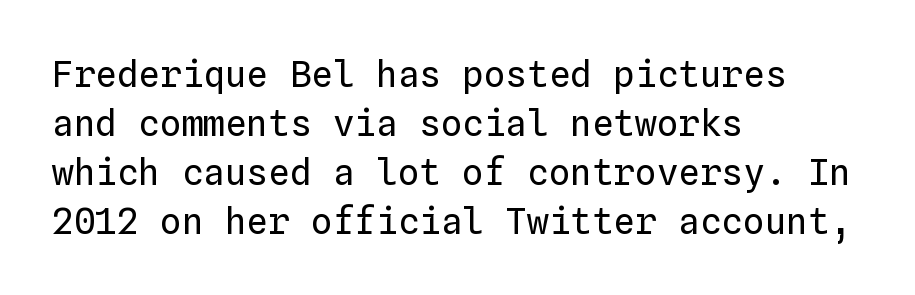
Q: Is the text bold? A: No.
Q: Is the text italic (slanted)? A: No, it is upright.
Q: Is the text underlined? A: No.
Q: How is the paragraph aligned? A: Left-aligned.
Q: Is the spacing between letters normal or unusually wide? A: Normal.
Q: Is the spacing between lines tight, normal or loose? A: Normal.
Q: Width (condensed, normal, or wide)? A: Normal.
Q: Stroke contrast? A: Low.
Q: x-height? A: Medium.
Q: Monospaced? A: Yes.
